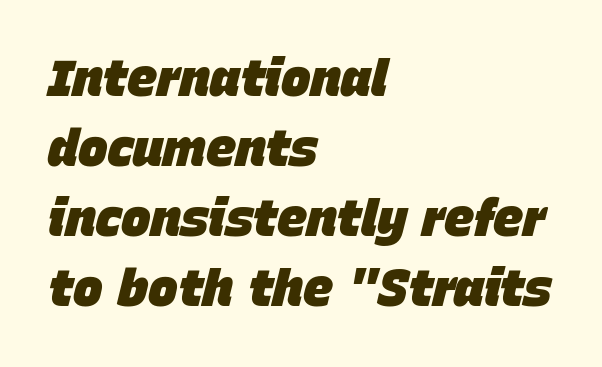
{"italic": "yes", "lean": "right", "slant_degrees": 15, "bold": "yes", "weight": "heavy", "width": "normal", "stroke_contrast": "low", "x_height": "large", "monospaced": "no", "underline": "no", "align": "left", "line_spacing": "normal", "line_spacing_ratio": 1.4, "letter_spacing": "normal", "letter_spacing_em": 0.0, "glyph_px": 50}
